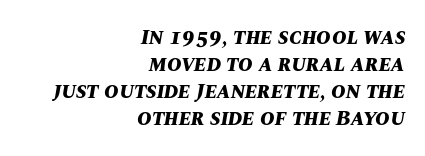
Q: Is the text bold? A: Yes.
Q: Is the text italic (slanted)? A: Yes, it leans right by about 10 degrees.
Q: Is the text underlined? A: No.
Q: How is the paragraph aligned? A: Right-aligned.
Q: Is the spacing between letters normal or unusually wide? A: Normal.
